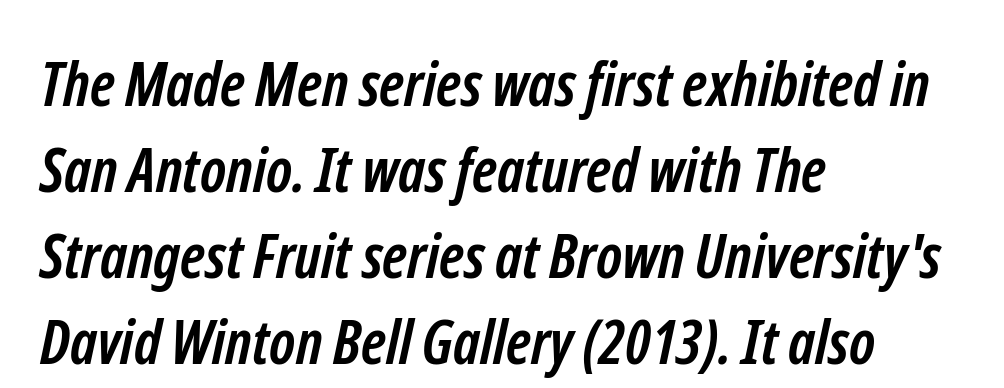
Q: Is the text bold? A: Yes.
Q: Is the typeface a serif or a sans-serif typeface? A: Sans-serif.
Q: Is the text underlined? A: No.
Q: How is the paragraph aligned? A: Left-aligned.
Q: Is the spacing between letters normal or unusually wide? A: Normal.
Q: Is the spacing between lines tight, normal or loose? A: Normal.
Q: Width (condensed, normal, or wide)? A: Condensed.
Q: Stroke contrast? A: Low.
Q: x-height? A: Medium.
Q: Monospaced? A: No.
